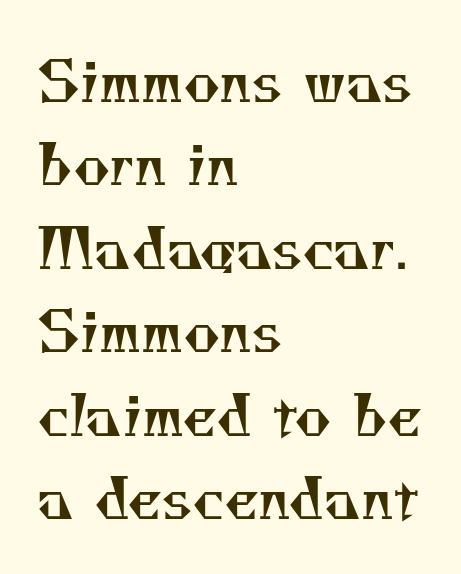
{"serif": "yes", "bold": "no", "weight": "regular", "width": "normal", "stroke_contrast": "medium", "x_height": "small", "monospaced": "no", "underline": "no", "align": "left", "line_spacing": "normal", "line_spacing_ratio": 1.49, "letter_spacing": "normal", "letter_spacing_em": 0.0, "glyph_px": 56}
